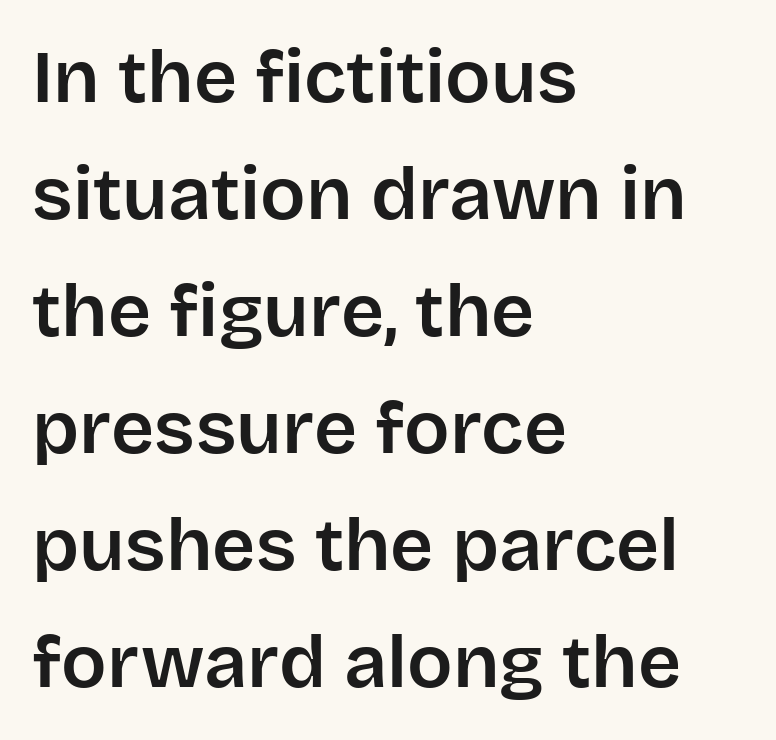
{"serif": "no", "italic": "no", "width": "normal", "stroke_contrast": "low", "x_height": "large", "monospaced": "no", "underline": "no", "align": "left", "line_spacing": "normal", "line_spacing_ratio": 1.56, "letter_spacing": "normal", "letter_spacing_em": 0.0, "glyph_px": 75}
